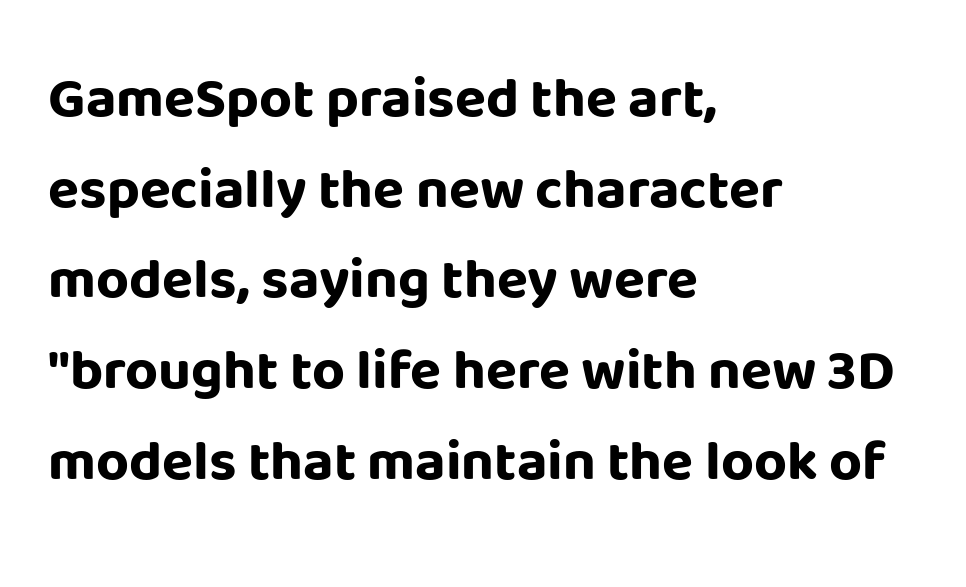
{"serif": "no", "italic": "no", "bold": "yes", "weight": "bold", "width": "normal", "stroke_contrast": "low", "x_height": "large", "monospaced": "no", "underline": "no", "align": "left", "line_spacing": "normal", "line_spacing_ratio": 1.59, "letter_spacing": "normal", "letter_spacing_em": 0.0, "glyph_px": 57}
